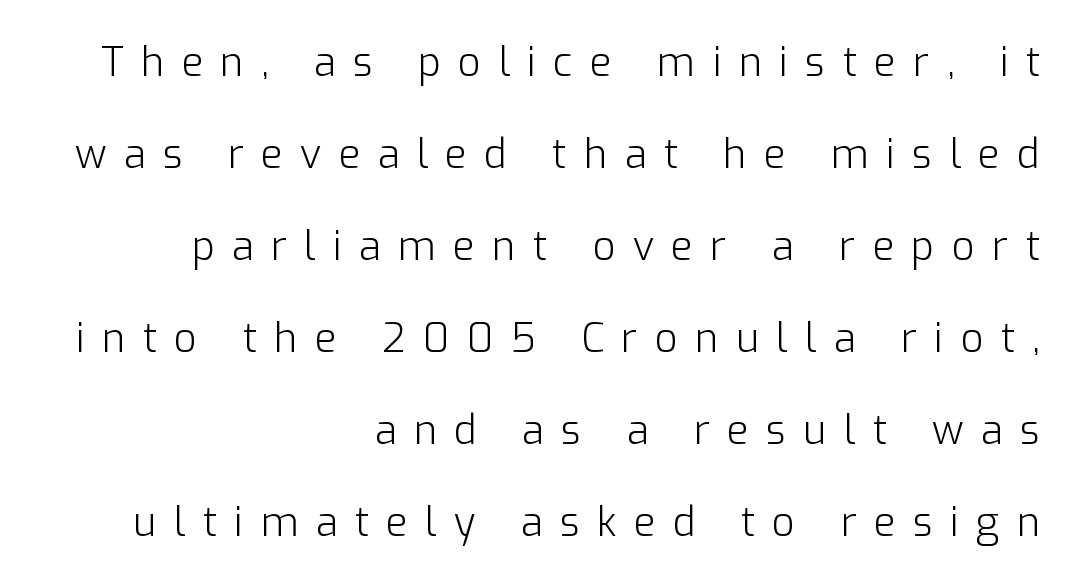
Q: Is the text bold? A: No.
Q: Is the text italic (slanted)? A: No, it is upright.
Q: Is the typeface a serif or a sans-serif typeface? A: Sans-serif.
Q: Is the text underlined? A: No.
Q: How is the paragraph aligned? A: Right-aligned.
Q: Is the spacing between letters normal or unusually wide? A: Unusually wide.
Q: Is the spacing between lines tight, normal or loose? A: Loose.
Q: Width (condensed, normal, or wide)? A: Normal.
Q: Stroke contrast? A: Low.
Q: x-height? A: Medium.
Q: Monospaced? A: No.
